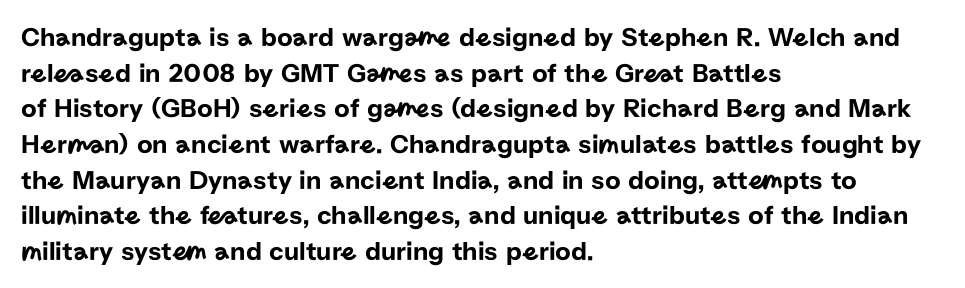
Q: Is the text italic (slanted)? A: No, it is upright.
Q: Is the text underlined? A: No.
Q: How is the paragraph aligned? A: Left-aligned.
Q: Is the spacing between letters normal or unusually wide? A: Normal.
Q: Is the spacing between lines tight, normal or loose? A: Normal.
